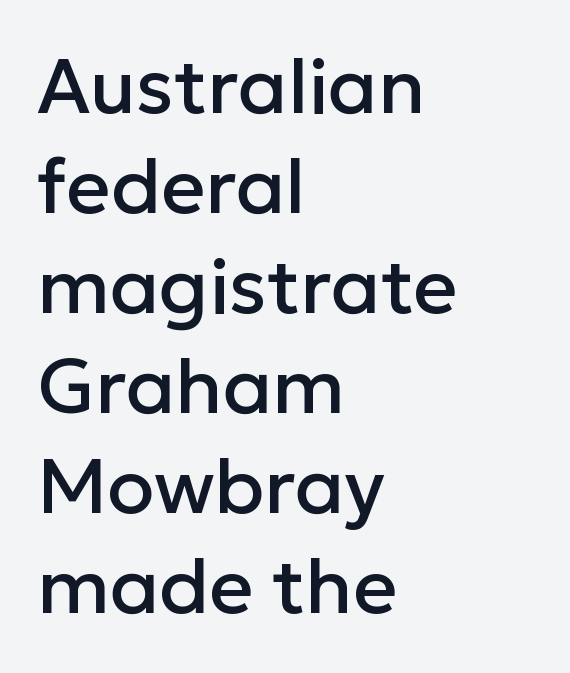
Reading down the block, your eye returns to a fixed left position each line. The rows are spaced the way most documents space them. Between one letter and the next there's only the usual sliver of space. Descenders hang freely into open space. Here the designer chose a conventional face with non-uniform glyph widths.
